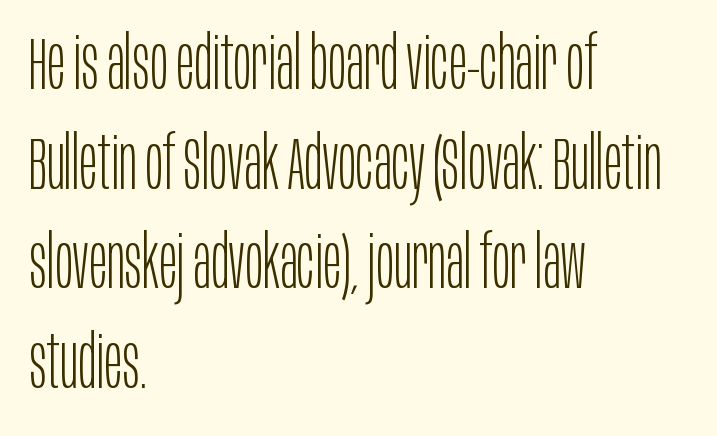
{"serif": "no", "italic": "no", "bold": "no", "weight": "light", "width": "condensed", "stroke_contrast": "low", "x_height": "large", "monospaced": "no", "underline": "no", "align": "left", "line_spacing": "normal", "line_spacing_ratio": 1.33, "letter_spacing": "normal", "letter_spacing_em": 0.0, "glyph_px": 75}
